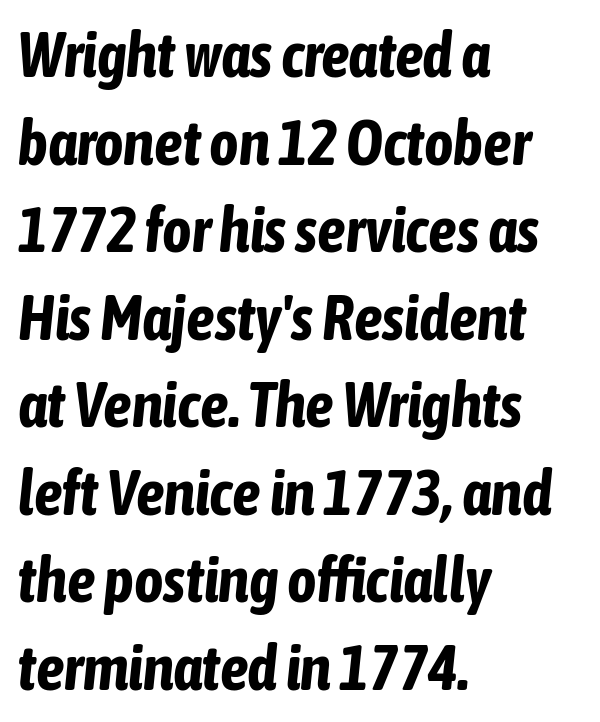
Q: Is the text bold? A: Yes.
Q: Is the text italic (slanted)? A: Yes, it leans right by about 6 degrees.
Q: Is the text underlined? A: No.
Q: How is the paragraph aligned? A: Left-aligned.
Q: Is the spacing between letters normal or unusually wide? A: Normal.
Q: Is the spacing between lines tight, normal or loose? A: Normal.
Q: Width (condensed, normal, or wide)? A: Condensed.
Q: Stroke contrast? A: Low.
Q: x-height? A: Medium.
Q: Monospaced? A: No.
